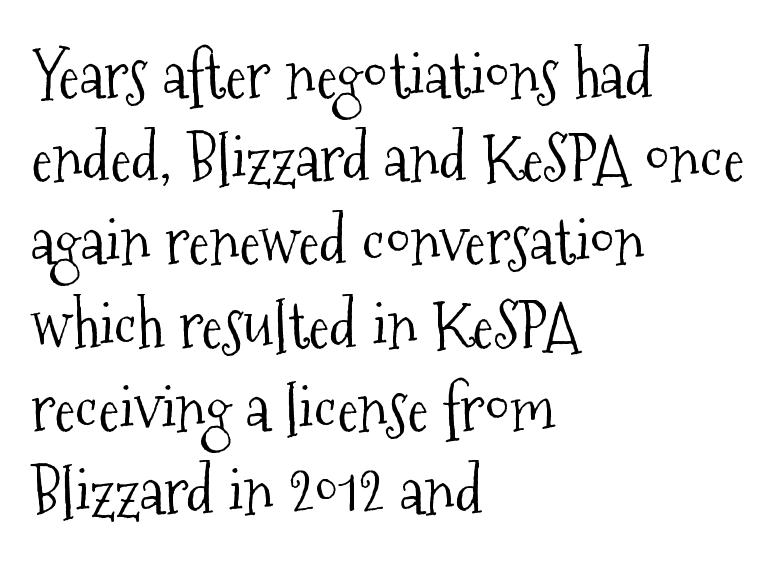
{"serif": "yes", "italic": "no", "bold": "no", "weight": "light", "width": "condensed", "stroke_contrast": "medium", "x_height": "medium", "monospaced": "no", "underline": "no", "align": "left", "line_spacing": "normal", "line_spacing_ratio": 1.3, "letter_spacing": "normal", "letter_spacing_em": 0.0, "glyph_px": 64}
